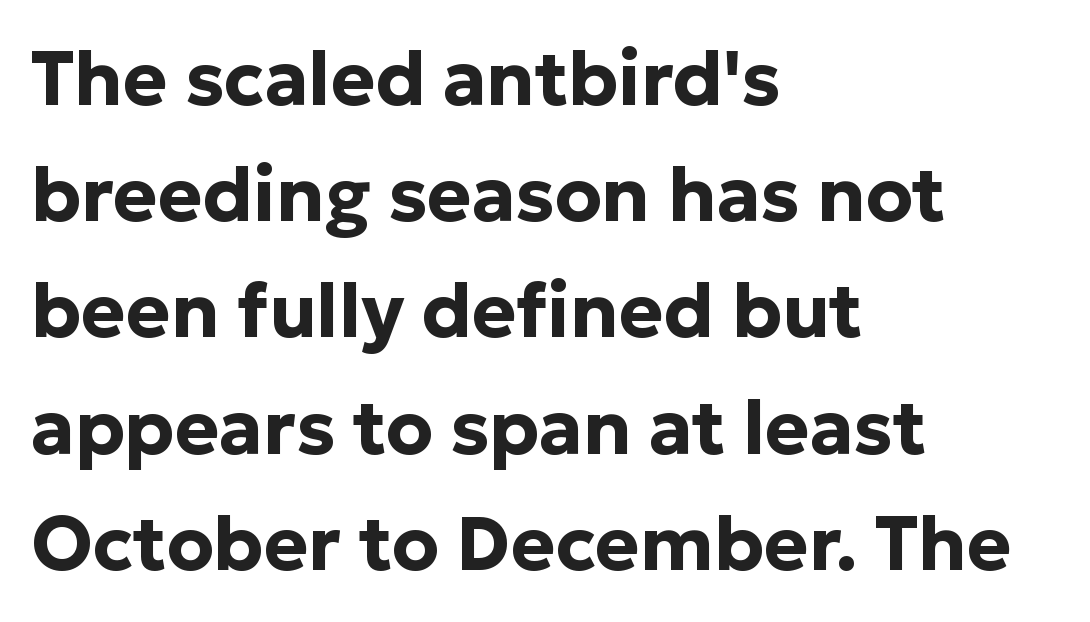
{"serif": "no", "italic": "no", "bold": "yes", "weight": "bold", "width": "normal", "stroke_contrast": "low", "x_height": "medium", "monospaced": "no", "underline": "no", "align": "left", "line_spacing": "normal", "line_spacing_ratio": 1.55, "letter_spacing": "normal", "letter_spacing_em": 0.0, "glyph_px": 75}
